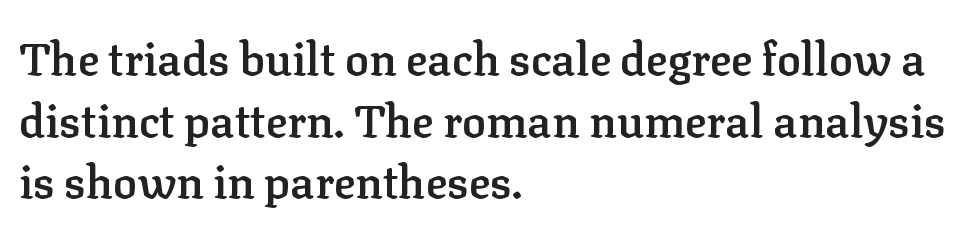
The image shows 45 px semibold serif type, upright; set left-aligned, normal line spacing (1.37x), normal letter spacing, not underlined; low stroke contrast and a medium x-height.
